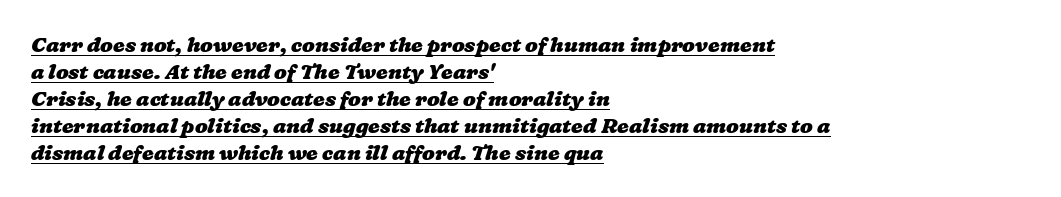
The rendering uses a bold face; every stroke is thick and dark. Descenders here cross a horizontal rule under the line. Compared with a centered layout, this one pins lines to the left instead. Look at the tracking — it's just the regular setting, nothing added. This sample keeps an unexceptional amount of space between lines.
